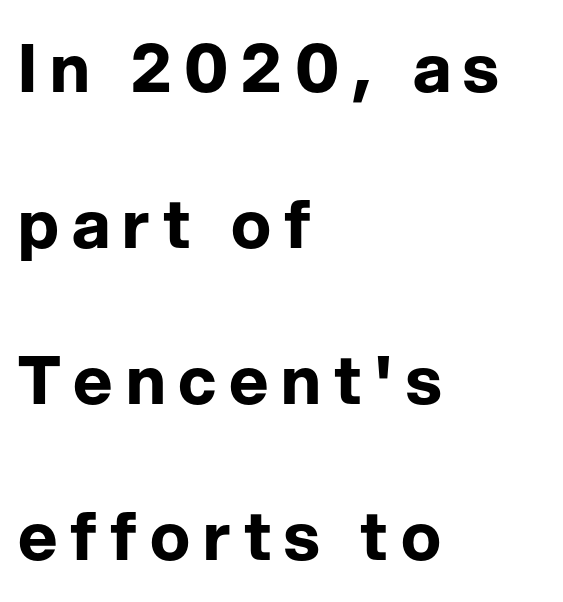
A full-strength bold gives these letters their thick strokes. Note the varied advance widths — an 'i' is clearly narrower than an 'm'. Any mark beneath the type? The region is blank. Check where the strokes stop: nothing finishes them off — pure sans.
